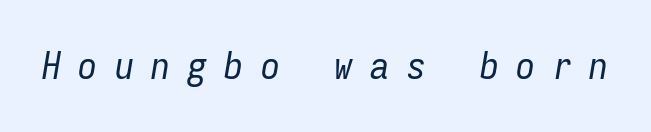
The letters look calm and open, with moderate or lighter stems. Underlining? Definitely not there. Is the type slanted? Yes — the strokes lean at a clear angle. Fixed-width glyphs throughout — classic coding-font behaviour. The tracking jumps out immediately: characters are airy and widely separated.
